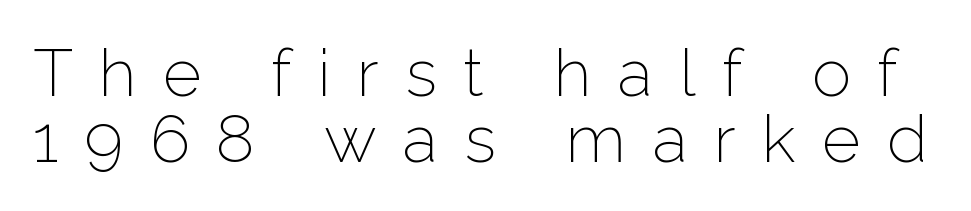
{"serif": "no", "italic": "no", "bold": "no", "weight": "light", "width": "normal", "stroke_contrast": "low", "x_height": "medium", "monospaced": "no", "underline": "no", "line_spacing": "tight", "line_spacing_ratio": 1.0, "letter_spacing": "wide", "letter_spacing_em": 0.4, "glyph_px": 66}
